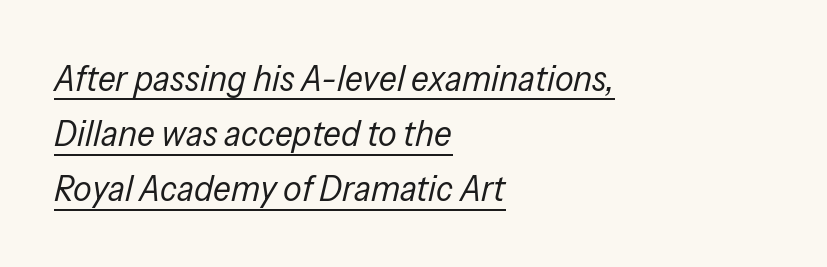
The image shows 37 px regular-weight, condensed type, italic (leaning right); set left-aligned, normal line spacing (1.49x), normal letter spacing, underlined; low stroke contrast and a medium x-height.
